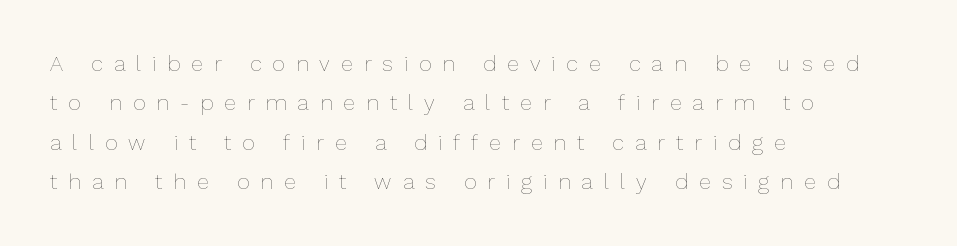
Unmarked baselines from the first word to the last. Italic: no, the glyphs are upright roman. Students, note that the glyphs here are deliberately spaced far apart. Horizontally, the lines are justified to the leading edge only. This reads as an unemphasized weight, regular at the heaviest.
